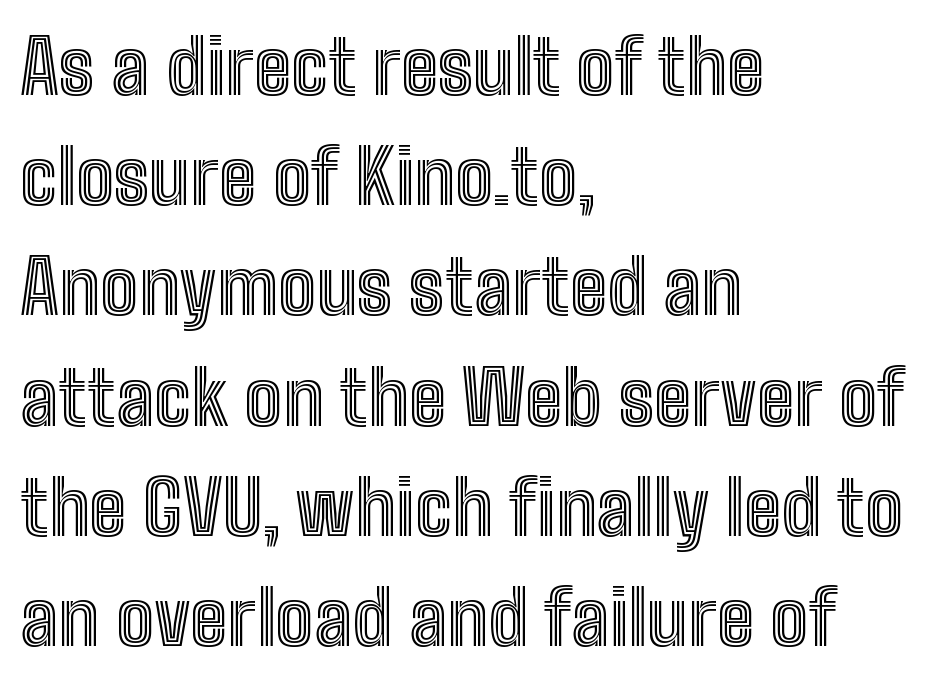
The image shows 76 px condensed type, upright; set left-aligned, normal line spacing (1.45x), normal letter spacing, not underlined; a medium x-height.
